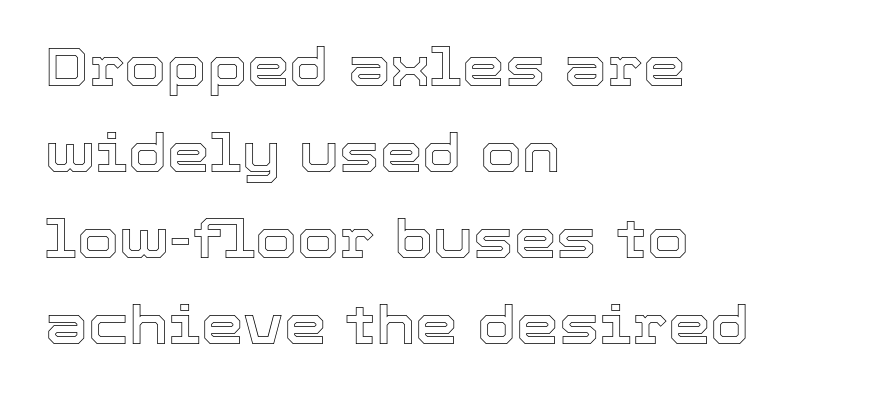
{"italic": "no", "width": "normal", "x_height": "medium", "monospaced": "no", "underline": "no", "align": "left", "line_spacing": "normal", "line_spacing_ratio": 1.59, "letter_spacing": "normal", "letter_spacing_em": 0.0, "glyph_px": 54}
